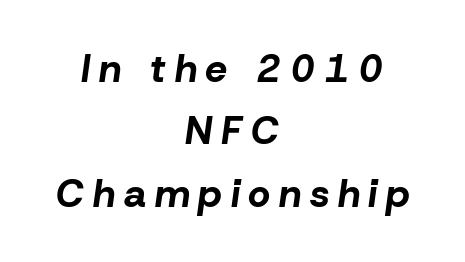
Q: Is the text bold? A: Yes.
Q: Is the text italic (slanted)? A: Yes, it leans right by about 8 degrees.
Q: Is the text underlined? A: No.
Q: How is the paragraph aligned? A: Centered.
Q: Is the spacing between letters normal or unusually wide? A: Unusually wide.
Q: Is the spacing between lines tight, normal or loose? A: Normal.
Q: Width (condensed, normal, or wide)? A: Normal.
Q: Stroke contrast? A: Low.
Q: x-height? A: Medium.
Q: Monospaced? A: No.
